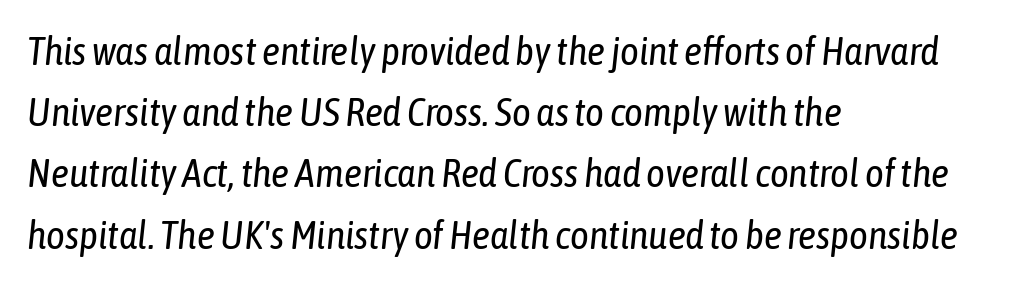
Q: Is the text bold? A: No.
Q: Is the text italic (slanted)? A: Yes, it leans right by about 6 degrees.
Q: Is the text underlined? A: No.
Q: How is the paragraph aligned? A: Left-aligned.
Q: Is the spacing between letters normal or unusually wide? A: Normal.
Q: Is the spacing between lines tight, normal or loose? A: Normal.
Q: Width (condensed, normal, or wide)? A: Condensed.
Q: Stroke contrast? A: Low.
Q: x-height? A: Medium.
Q: Monospaced? A: No.
